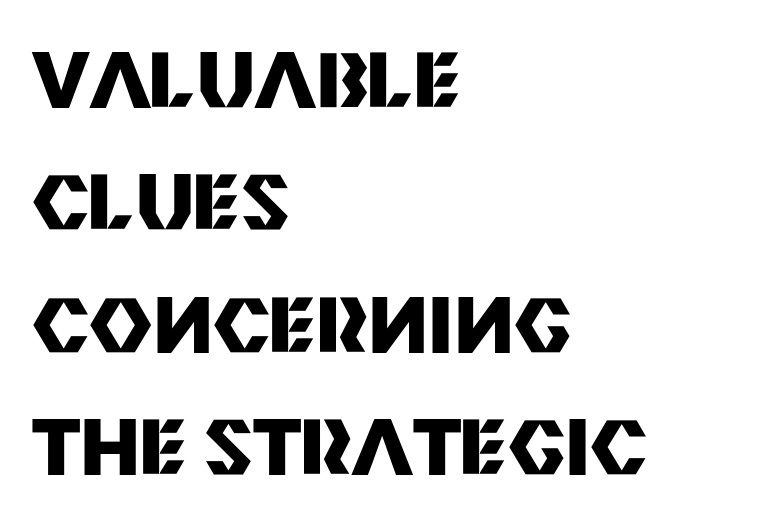
Character widths vary here, with narrow letters taking less room than wide ones. The lines are quadded left. Italic: no, the glyphs are upright roman. Lines of text with bare space underneath. The glyphs have the mass of a bold cut. The gaps between neighbouring characters are ordinary and unremarkable.
